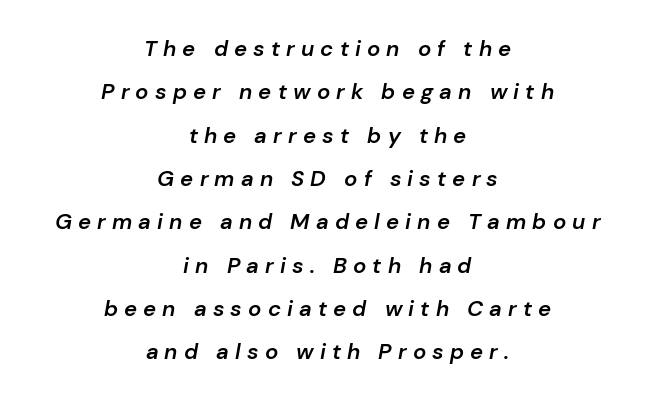
Q: Is the text bold? A: Semi-bold.
Q: Is the text italic (slanted)? A: Yes, it leans right by about 10 degrees.
Q: Is the text underlined? A: No.
Q: How is the paragraph aligned? A: Centered.
Q: Is the spacing between letters normal or unusually wide? A: Unusually wide.
Q: Is the spacing between lines tight, normal or loose? A: Loose.
